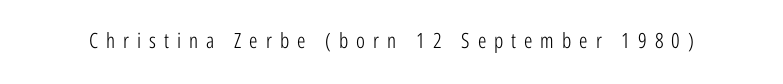
Substantial extra tracking has been applied to these lines. Italic: no, the glyphs are upright roman. Check the space under the baseline: it is left empty. Weight: regular or lighter.
